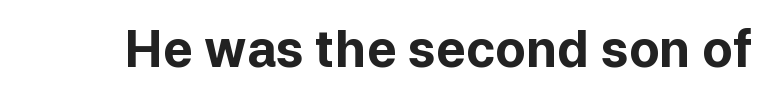
Q: Is the text bold? A: Yes.
Q: Is the text italic (slanted)? A: No, it is upright.
Q: Is the typeface a serif or a sans-serif typeface? A: Sans-serif.
Q: Is the text underlined? A: No.
Q: Is the spacing between letters normal or unusually wide? A: Normal.
Q: Width (condensed, normal, or wide)? A: Normal.
Q: Stroke contrast? A: Low.
Q: x-height? A: Medium.
Q: Monospaced? A: No.
